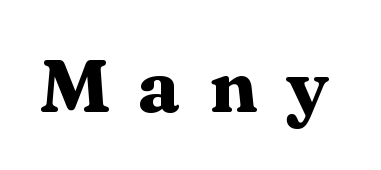
The image shows 74 px heavy, wide serif type, upright; set unusually wide letter spacing (+0.38 em), not underlined; medium stroke contrast and a medium x-height.
